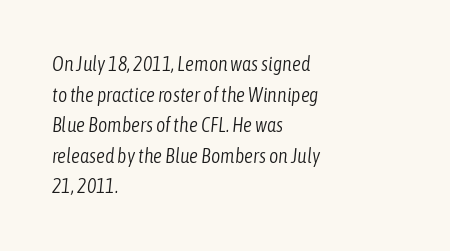
The cut favours lightness, reaching ordinary text weight at its darkest. Quick note: interline space is typical. Is the type slanted? Yes — the strokes lean at a clear angle. Letters rest on an invisible, unmarked baseline.
